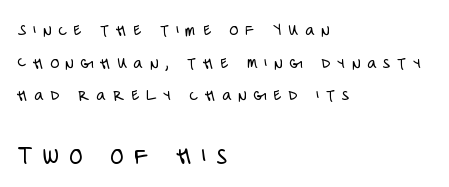
Leftover space on each line is placed entirely after the last word. Bigger letters appear in the bottom chunk; the top chunk is reduced. The strip under each line holds only bare page. Heaviness? Minimal to ordinary, like unemphasized prose.
